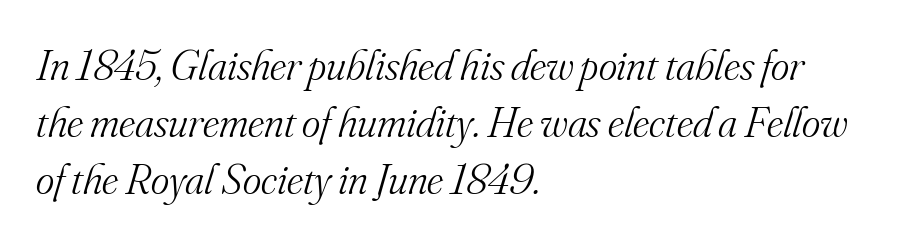
The image shows 44 px light serif type, italic (leaning right); set left-aligned, normal line spacing (1.3x), normal letter spacing, not underlined; medium stroke contrast and a small x-height.
